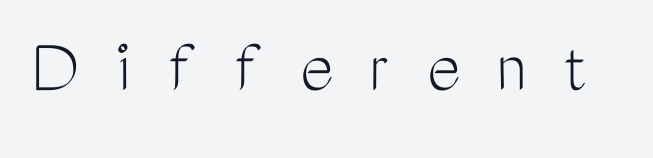
Italic: no, the glyphs are upright roman. Are there feet on the stems? There aren't — it's a sans. Letters have the restrained weight of plain body copy at most. The glyphs are unaccompanied by any horizontal stroke below them. This sample has the flowing, uneven cadence of proportional lettering. The line texture is sparse and dotted thanks to wide tracking.
